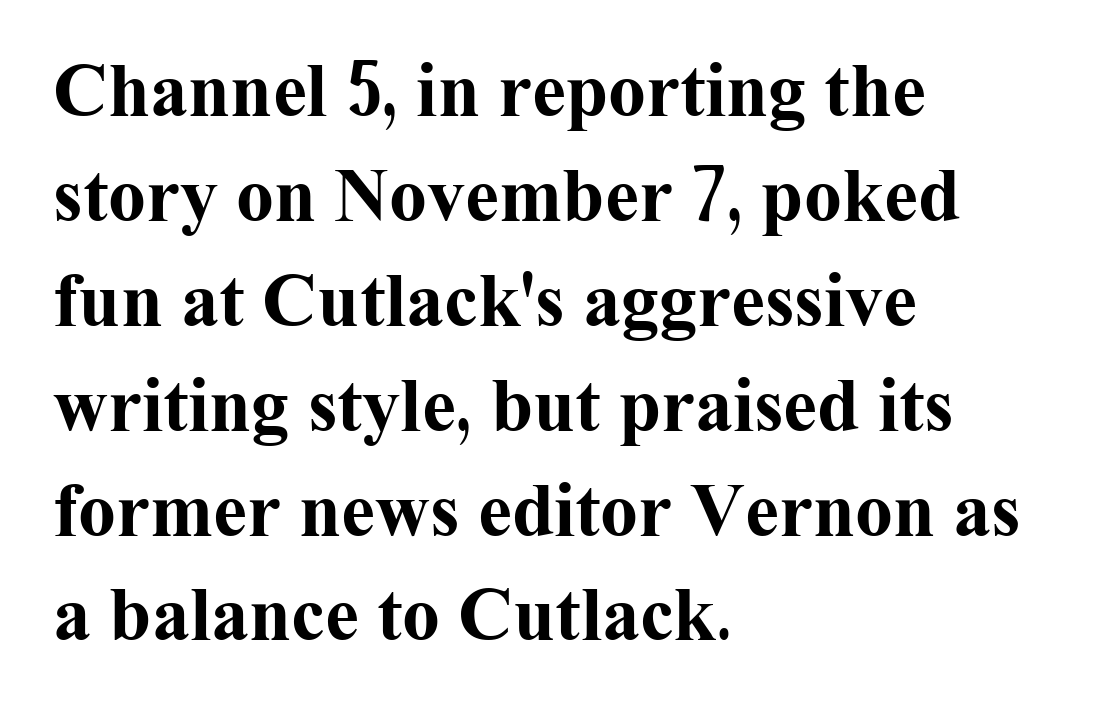
Q: Is the text bold? A: Yes.
Q: Is the text italic (slanted)? A: No, it is upright.
Q: Is the typeface a serif or a sans-serif typeface? A: Serif.
Q: Is the text underlined? A: No.
Q: How is the paragraph aligned? A: Left-aligned.
Q: Is the spacing between letters normal or unusually wide? A: Normal.
Q: Is the spacing between lines tight, normal or loose? A: Normal.
Q: Width (condensed, normal, or wide)? A: Normal.
Q: Stroke contrast? A: Medium.
Q: x-height? A: Medium.
Q: Monospaced? A: No.
